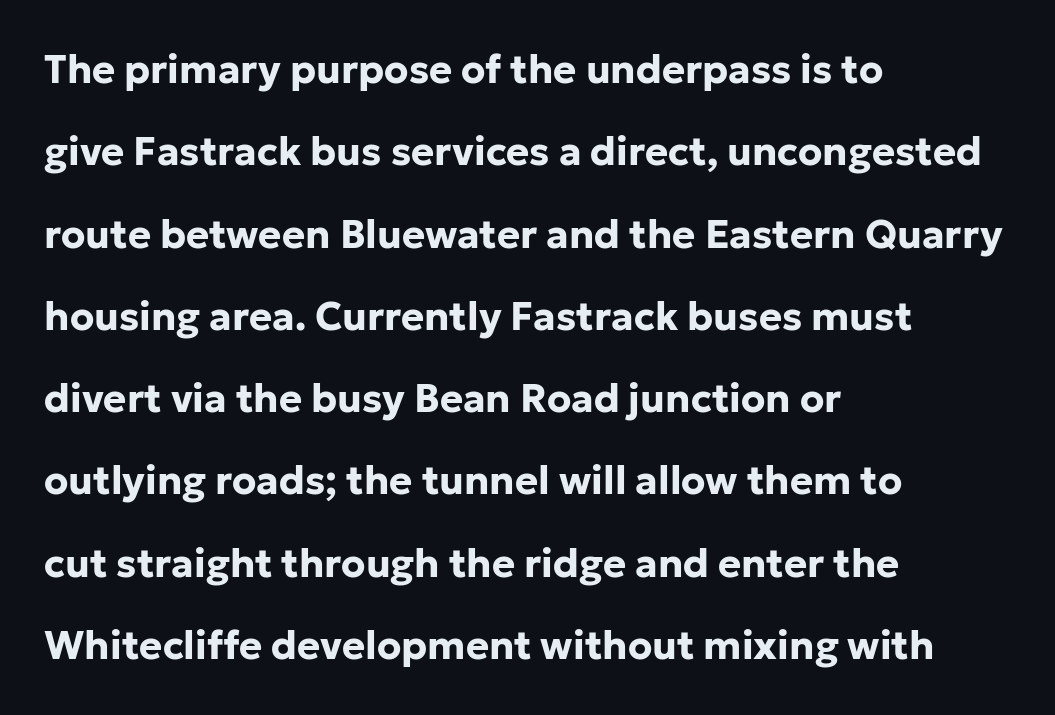
{"serif": "no", "italic": "no", "bold": "yes", "weight": "bold", "width": "normal", "stroke_contrast": "low", "x_height": "medium", "monospaced": "no", "underline": "no", "align": "left", "line_spacing": "loose", "line_spacing_ratio": 2.11, "letter_spacing": "normal", "letter_spacing_em": 0.0, "glyph_px": 39}
